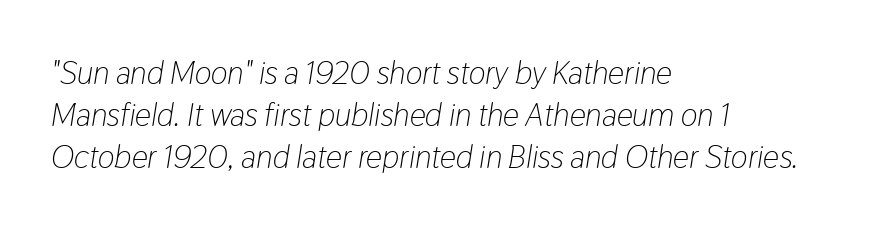
Q: Is the text bold? A: No.
Q: Is the text italic (slanted)? A: Yes, it leans right by about 9 degrees.
Q: Is the text underlined? A: No.
Q: How is the paragraph aligned? A: Left-aligned.
Q: Is the spacing between letters normal or unusually wide? A: Normal.
Q: Is the spacing between lines tight, normal or loose? A: Normal.
Q: Width (condensed, normal, or wide)? A: Condensed.
Q: Stroke contrast? A: Low.
Q: x-height? A: Medium.
Q: Monospaced? A: No.
